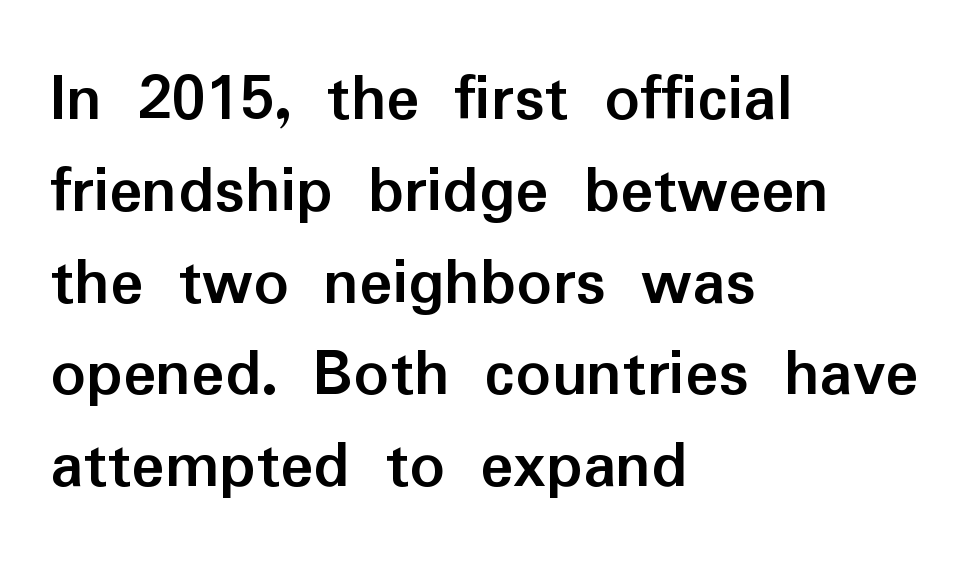
If you measured baseline to baseline, you'd find a middling distance. The words here are not underlined. As a designer I'd log this as weight 700, bold. The typesetter chose a ragged-right arrangement here. Honestly, the letter spacing is just normal — you wouldn't notice it. A roman cut, with each character standing at attention.
